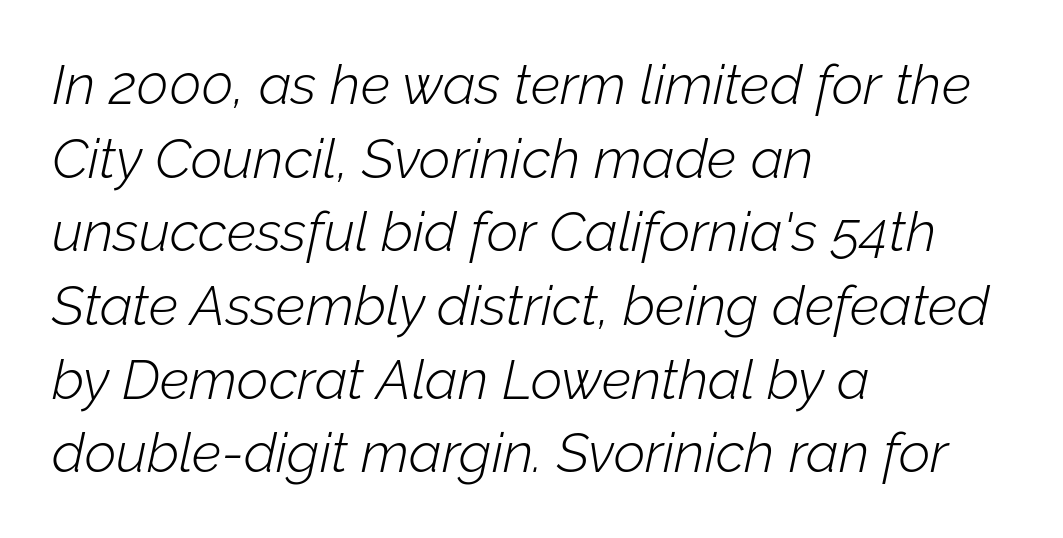
The image shows 55 px light type, italic (leaning right); set left-aligned, normal line spacing (1.34x), normal letter spacing, not underlined; low stroke contrast and a medium x-height.
